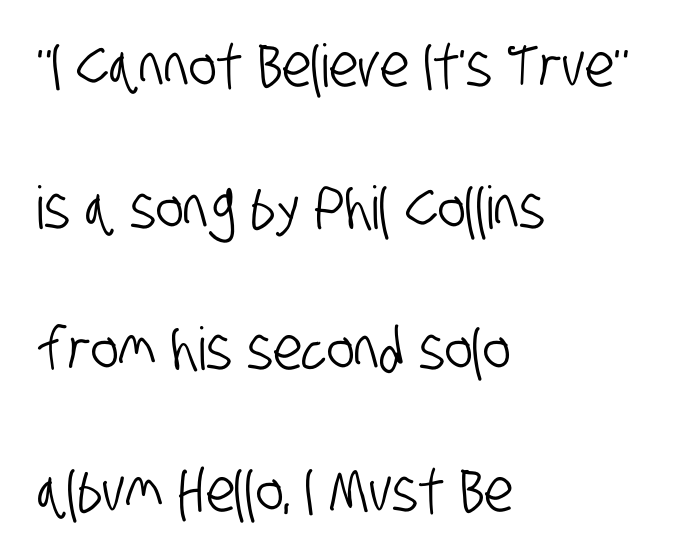
A student would call this left alignment; a typographer would say flush left, rag right. Bare-footed words on every line. You could call the tracking neutral — neither tight nor loose. This sample uses a sans-serif face.
